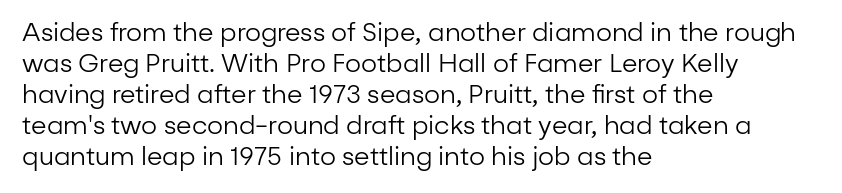
{"italic": "no", "bold": "no", "underline": "no", "align": "left", "line_spacing_ratio": 1.24, "letter_spacing": "normal", "letter_spacing_em": 0.0, "glyph_px": 25}
